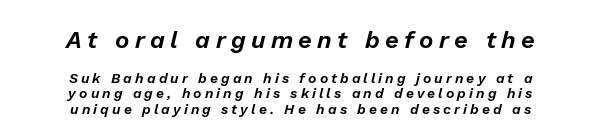
Q: Is the text italic (slanted)? A: Yes, it leans right by about 13 degrees.
Q: Is the text underlined? A: No.
Q: How is the paragraph aligned? A: Centered.
Q: Is the spacing between letters normal or unusually wide? A: Unusually wide.
Q: Is the spacing between lines tight, normal or loose? A: Tight.
Q: Which block of text is set in a larger size, the first (top) or the second (bottom)? A: The first (top) one.
